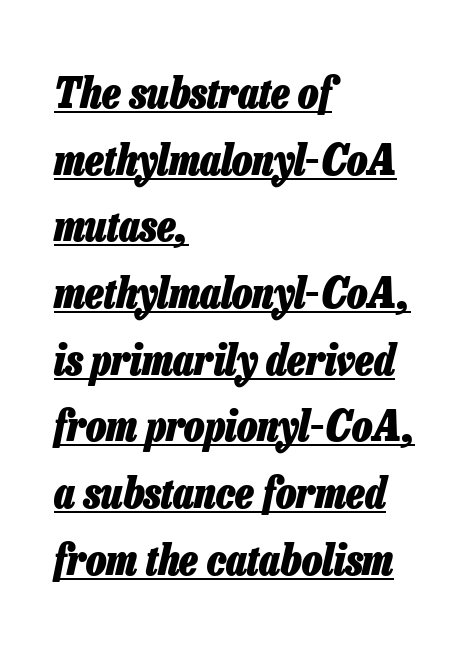
The specimen reads as italic at a glance. Look at the tracking — it's just the regular setting, nothing added. Leading matches the norm, producing a regular column. Like a heading marked for emphasis, these lines bear an underscore.
